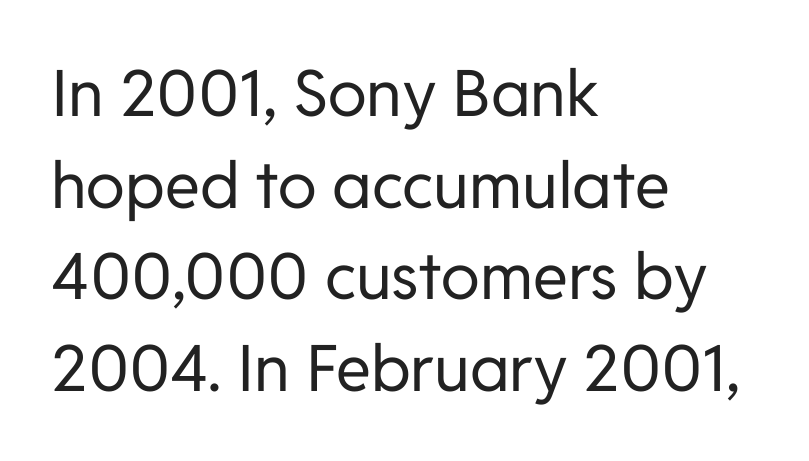
Summary of weight: not heavy and not bold. This sample uses an upright cut, with every glyph sitting square on the baseline. Students, note that the glyphs here touch the page at normal intervals. Regarding serifs, this sample does without them. The gap between lines stays unmarked.
